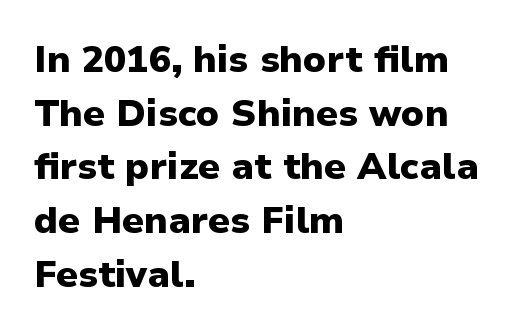
Q: Is the text bold? A: Yes.
Q: Is the text italic (slanted)? A: No, it is upright.
Q: Is the typeface a serif or a sans-serif typeface? A: Sans-serif.
Q: Is the text underlined? A: No.
Q: How is the paragraph aligned? A: Left-aligned.
Q: Is the spacing between letters normal or unusually wide? A: Normal.
Q: Is the spacing between lines tight, normal or loose? A: Normal.
Q: Width (condensed, normal, or wide)? A: Normal.
Q: Stroke contrast? A: Low.
Q: x-height? A: Medium.
Q: Monospaced? A: No.
